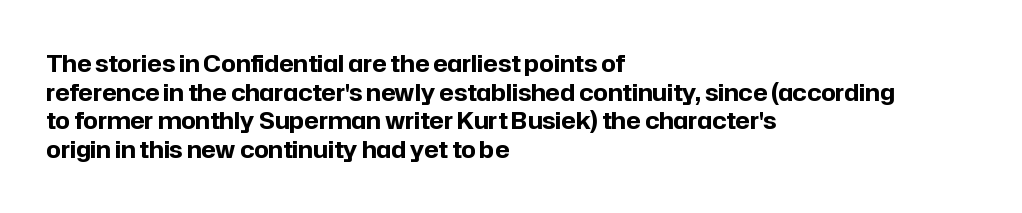
The image shows 23 px bold type, upright; set left-aligned, normal line spacing (1.25x), normal letter spacing, not underlined.
